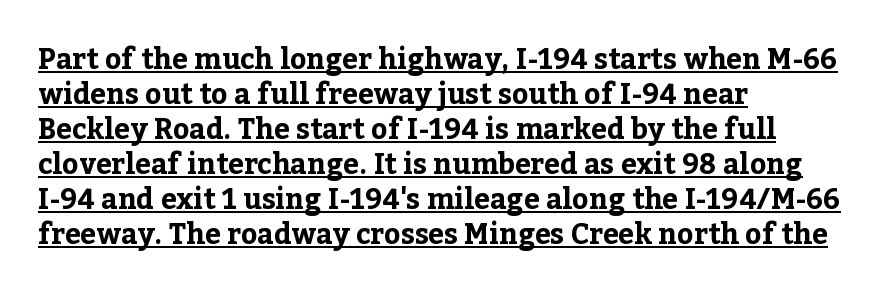
{"serif": "yes", "italic": "no", "bold": "yes", "weight": "bold", "width": "normal", "stroke_contrast": "low", "x_height": "medium", "monospaced": "no", "underline": "yes", "align": "left", "line_spacing": "normal", "line_spacing_ratio": 1.25, "letter_spacing": "normal", "letter_spacing_em": 0.0, "glyph_px": 28}
